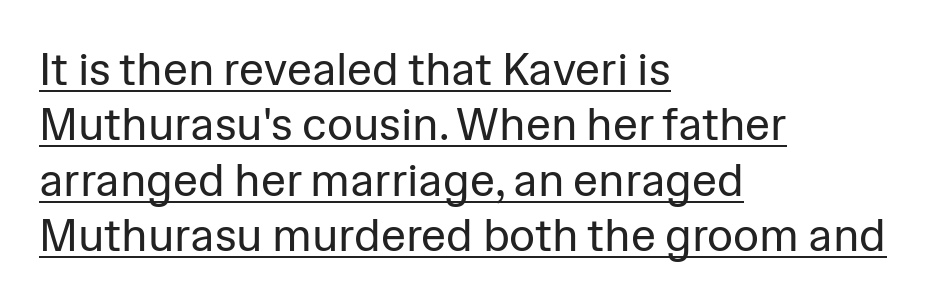
{"serif": "no", "italic": "no", "bold": "no", "weight": "regular", "width": "normal", "stroke_contrast": "low", "x_height": "medium", "monospaced": "no", "underline": "yes", "align": "left", "line_spacing_ratio": 1.23, "letter_spacing": "normal", "letter_spacing_em": 0.0, "glyph_px": 45}
